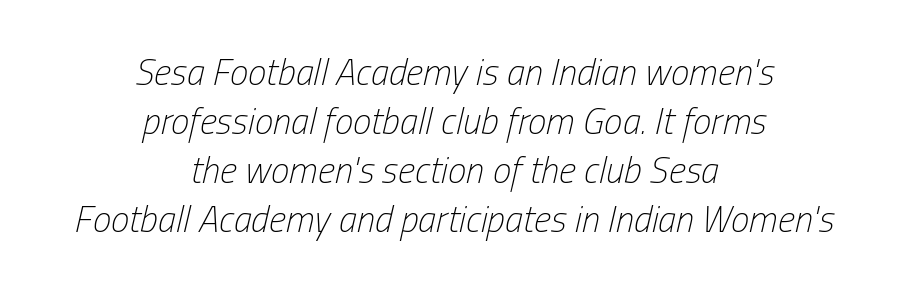
{"italic": "yes", "lean": "right", "slant_degrees": 13, "bold": "no", "weight": "light", "width": "condensed", "stroke_contrast": "low", "x_height": "medium", "monospaced": "no", "underline": "no", "align": "center", "line_spacing": "normal", "line_spacing_ratio": 1.32, "letter_spacing": "normal", "letter_spacing_em": 0.0, "glyph_px": 37}
